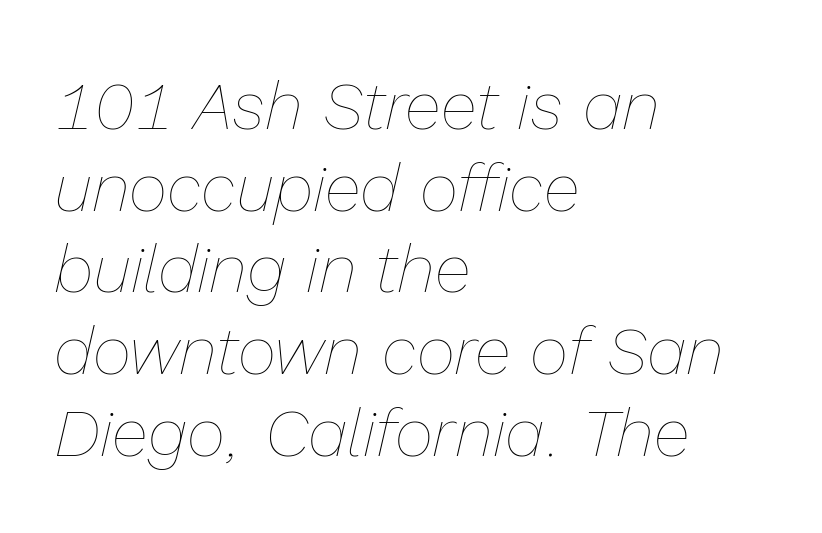
{"italic": "yes", "lean": "right", "slant_degrees": 13, "bold": "no", "weight": "thin", "width": "normal", "stroke_contrast": "low", "x_height": "medium", "monospaced": "no", "underline": "no", "align": "left", "line_spacing_ratio": 1.22, "letter_spacing": "normal", "letter_spacing_em": 0.0, "glyph_px": 67}
